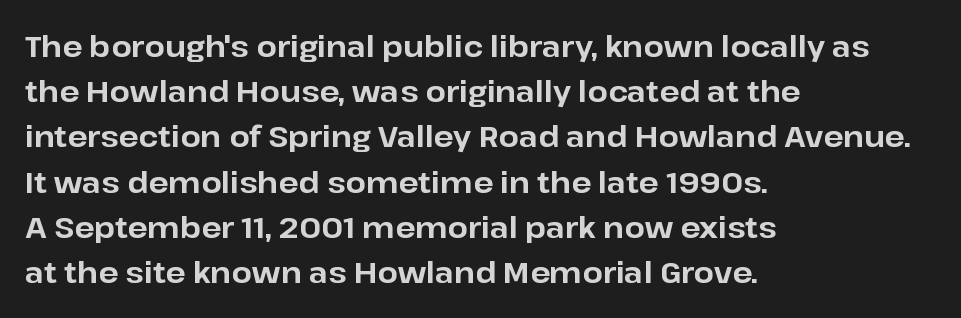
The image shows 29 px bold sans-serif type, upright; set left-aligned, normal line spacing (1.56x), normal letter spacing, not underlined; low stroke contrast and a medium x-height.
